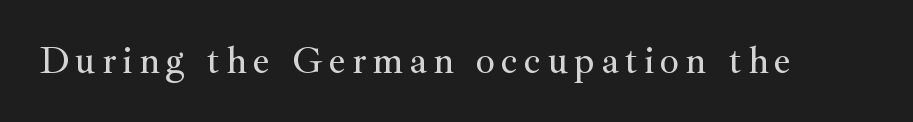
{"serif": "yes", "italic": "no", "width": "normal", "stroke_contrast": "medium", "x_height": "small", "monospaced": "no", "underline": "no", "glyph_px": 38}
